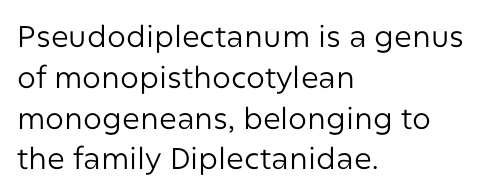
{"serif": "no", "italic": "no", "bold": "no", "weight": "regular", "width": "normal", "stroke_contrast": "low", "x_height": "medium", "monospaced": "no", "underline": "no", "align": "left", "line_spacing": "normal", "line_spacing_ratio": 1.36, "letter_spacing": "normal", "letter_spacing_em": 0.0, "glyph_px": 30}
